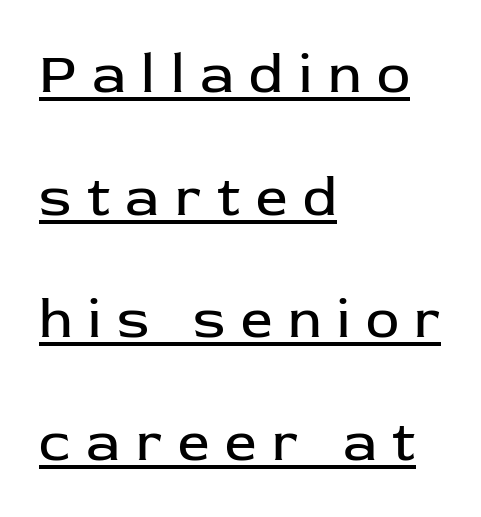
{"serif": "no", "italic": "no", "bold": "no", "weight": "regular", "width": "normal", "stroke_contrast": "low", "x_height": "medium", "monospaced": "no", "underline": "yes", "align": "left", "line_spacing": "loose", "line_spacing_ratio": 2.19, "letter_spacing": "wide", "letter_spacing_em": 0.28, "glyph_px": 56}
